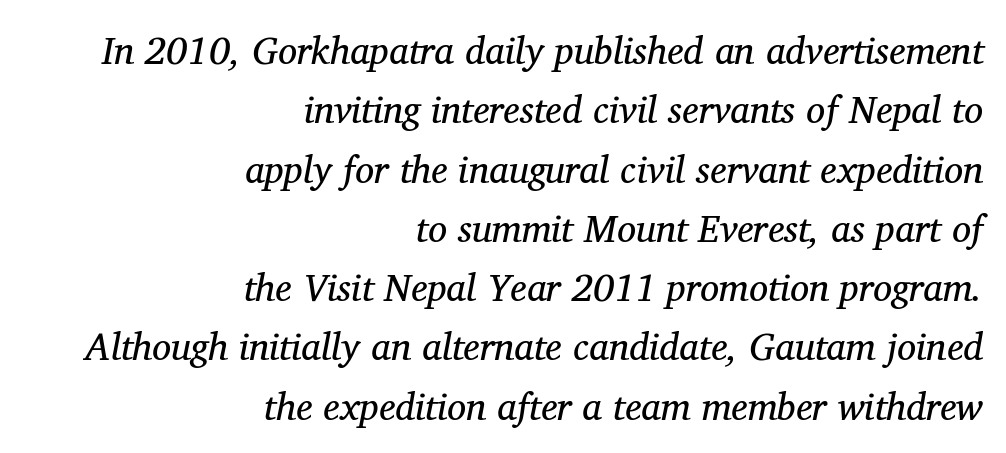
{"serif": "yes", "italic": "yes", "lean": "right", "slant_degrees": 11, "bold": "no", "weight": "regular", "width": "normal", "stroke_contrast": "medium", "x_height": "medium", "monospaced": "no", "underline": "no", "align": "right", "line_spacing": "normal", "line_spacing_ratio": 1.56, "letter_spacing": "normal", "letter_spacing_em": 0.0, "glyph_px": 38}
